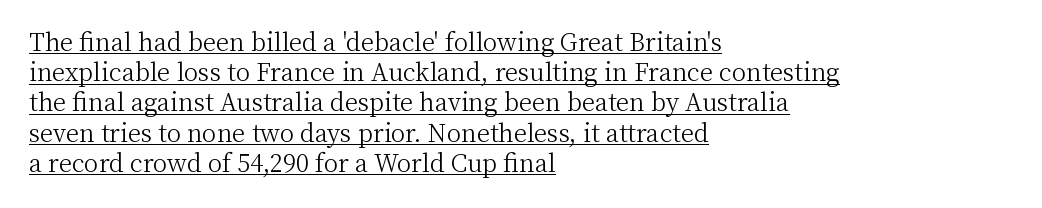
Q: Is the text bold? A: No.
Q: Is the text italic (slanted)? A: No, it is upright.
Q: Is the text underlined? A: Yes.
Q: How is the paragraph aligned? A: Left-aligned.
Q: Is the spacing between letters normal or unusually wide? A: Normal.
Q: Is the spacing between lines tight, normal or loose? A: Normal.
